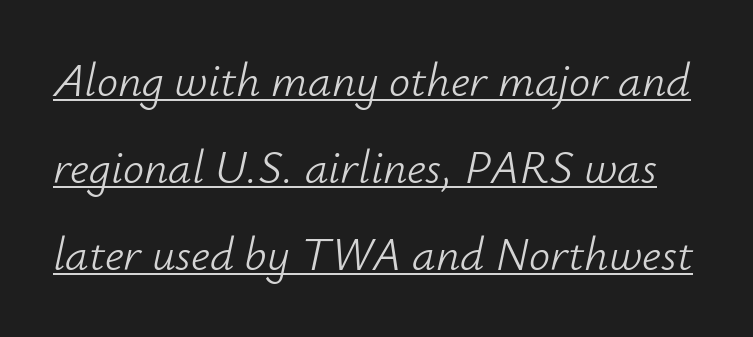
{"italic": "yes", "lean": "right", "slant_degrees": 12, "bold": "no", "weight": "light", "width": "normal", "stroke_contrast": "low", "x_height": "small", "monospaced": "no", "underline": "yes", "line_spacing_ratio": 1.85, "letter_spacing": "normal", "letter_spacing_em": 0.0, "glyph_px": 47}
